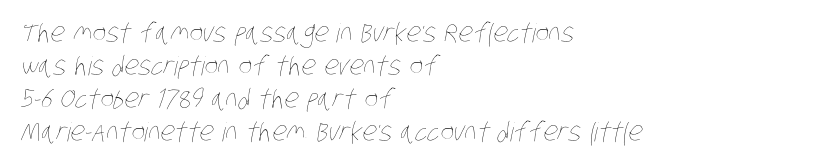
The image shows 26 px text type; set left-aligned, normal line spacing (1.27x), normal letter spacing, not underlined.
